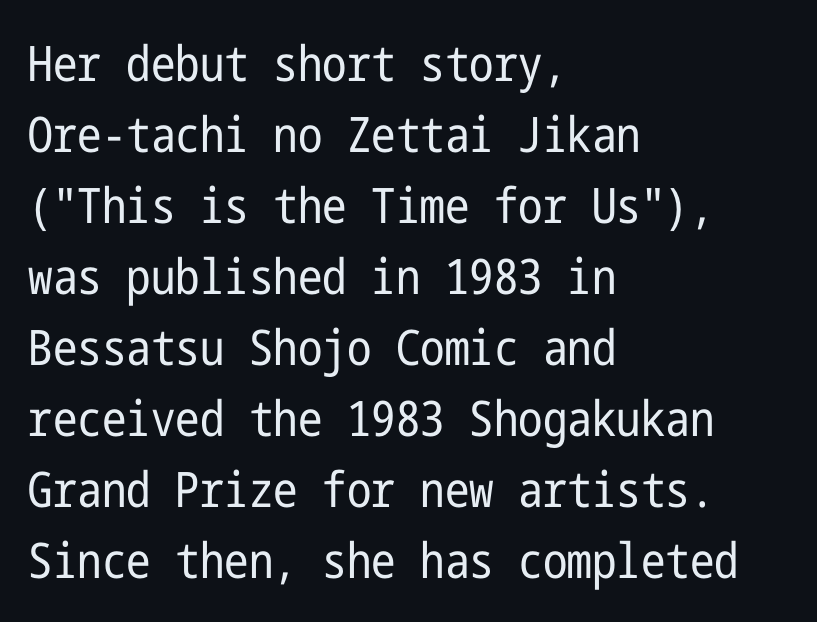
{"serif": "no", "italic": "no", "bold": "no", "weight": "regular", "width": "condensed", "stroke_contrast": "low", "x_height": "medium", "underline": "no", "align": "left", "line_spacing": "normal", "line_spacing_ratio": 1.45, "letter_spacing": "normal", "letter_spacing_em": 0.0, "glyph_px": 49}
